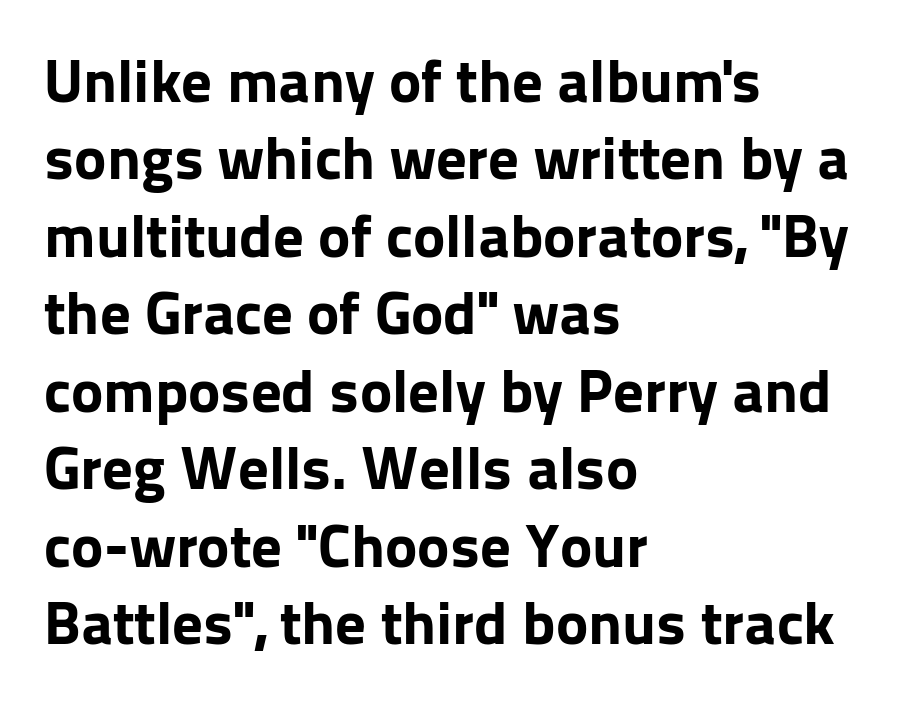
{"serif": "no", "italic": "no", "bold": "yes", "weight": "bold", "width": "normal", "stroke_contrast": "low", "x_height": "medium", "monospaced": "no", "underline": "no", "align": "left", "line_spacing": "normal", "line_spacing_ratio": 1.27, "letter_spacing": "normal", "letter_spacing_em": 0.0, "glyph_px": 61}
